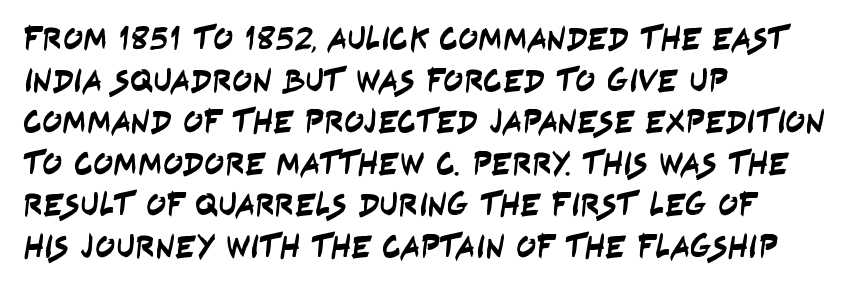
Is this a fixed-width face? No — the glyphs have proportional, varying widths. Nobody touched the tracking dial on this one. Are there feet on the stems? There aren't — it's a sans. Notice how descenders clear the ascenders below comfortably — that's standard leading.
